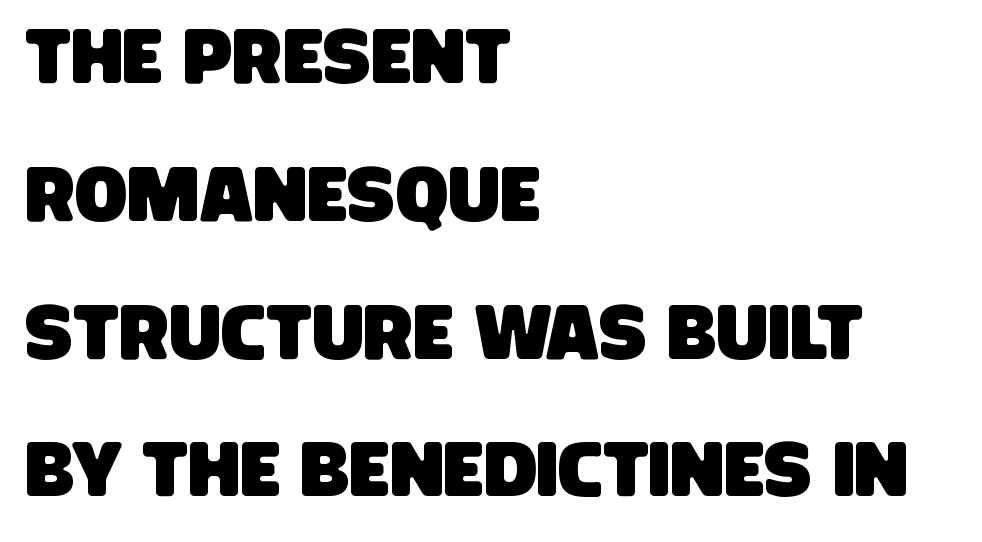
All the whitespace from short lines collects on the right. In terms of letterform style, serifs are entirely absent. The glyphs are unaccompanied by any horizontal stroke below them. Each letter keeps its own natural width here, so spacing adapts to shape. The tracking reads as untouched default to a designer's eye.
